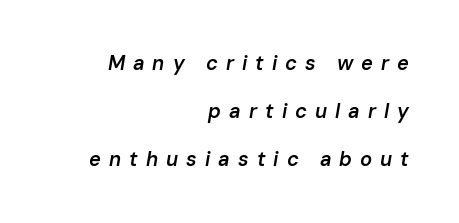
{"italic": "yes", "lean": "right", "slant_degrees": 10, "bold": "semi", "underline": "no", "align": "right", "line_spacing": "loose", "line_spacing_ratio": 2.4, "letter_spacing": "wide", "letter_spacing_em": 0.4, "glyph_px": 20}
